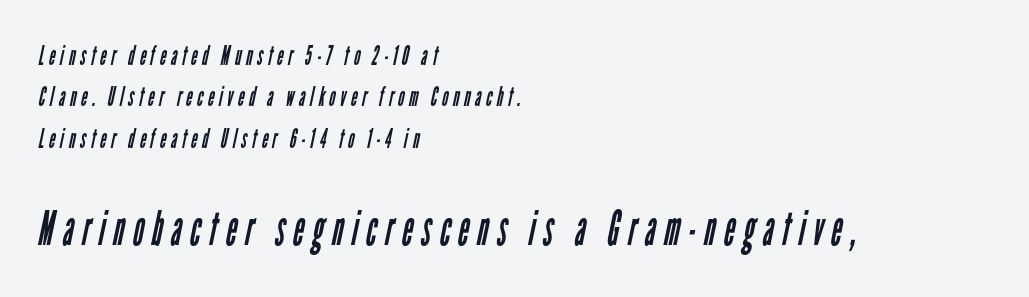
Q: Is the text bold? A: No.
Q: Is the typeface a serif or a sans-serif typeface? A: Sans-serif.
Q: Is the text underlined? A: No.
Q: How is the paragraph aligned? A: Left-aligned.
Q: Is the spacing between lines tight, normal or loose? A: Normal.
Q: Which block of text is set in a larger size, the first (top) or the second (bottom)? A: The second (bottom) one.
Q: Width (condensed, normal, or wide)? A: Condensed.
Q: Stroke contrast? A: Low.
Q: x-height? A: Medium.
Q: Monospaced? A: No.
